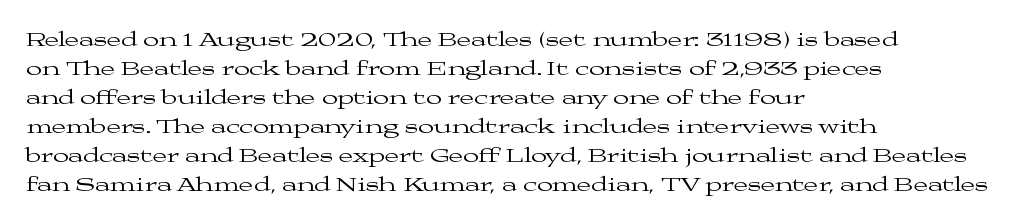
Letters rest on an invisible, unmarked baseline. Heaviness? Minimal to ordinary, like unemphasized prose. The rendering anchors every line to the left-hand side. The line-height multiplier appears to be the usual default.
